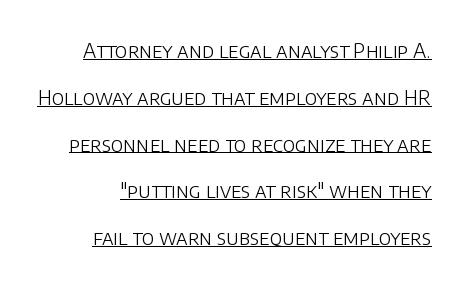
Q: Is the text bold? A: No.
Q: Is the text italic (slanted)? A: No, it is upright.
Q: Is the text underlined? A: Yes.
Q: Is the spacing between letters normal or unusually wide? A: Normal.
Q: Is the spacing between lines tight, normal or loose? A: Loose.
